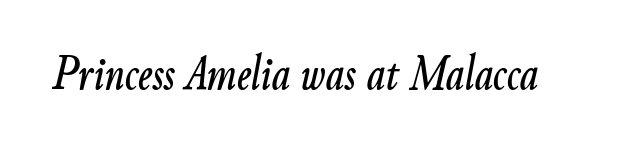
Anything drawn beneath the words? Only blank space. When letters slant like this, we call the style italic. Default kerning and tracking; the words read as compact shapes. Varying glyph widths throughout — classic text-font behaviour.
